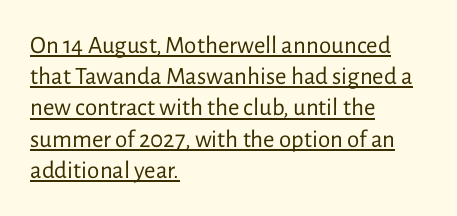
The image shows 25 px text type, upright; set left-aligned, normal line spacing (1.25x), normal letter spacing, underlined.
